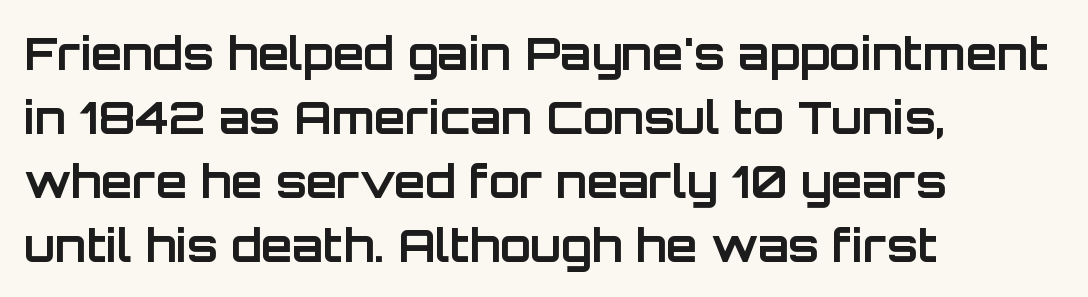
Grotesque or geometric, the face here clearly has no serifs. These lines are rendered in a variable-pitch font. The vertical gap from one line to the next is medium. The characters look thick and weighty, a clear bold. Underlining? Definitely not there.
